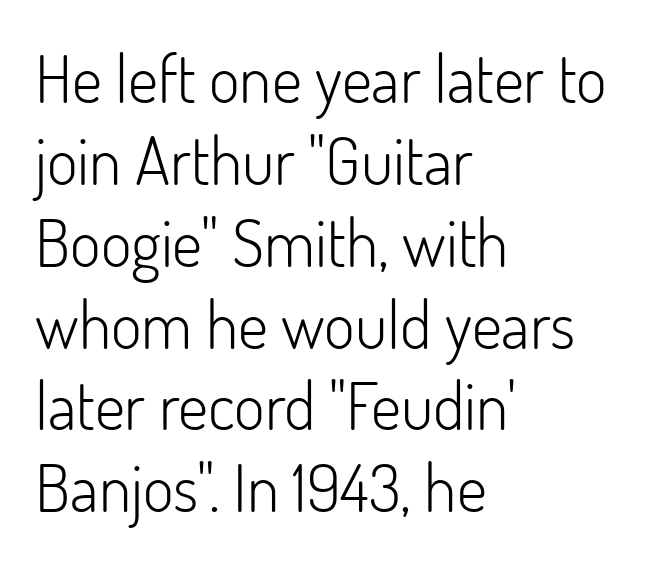
The paragraph has a hard left edge and a soft right edge. A light-to-regular cut is what we see here. Characters follow at the spacing the type designer built in. Descenders hang freely into open space.
